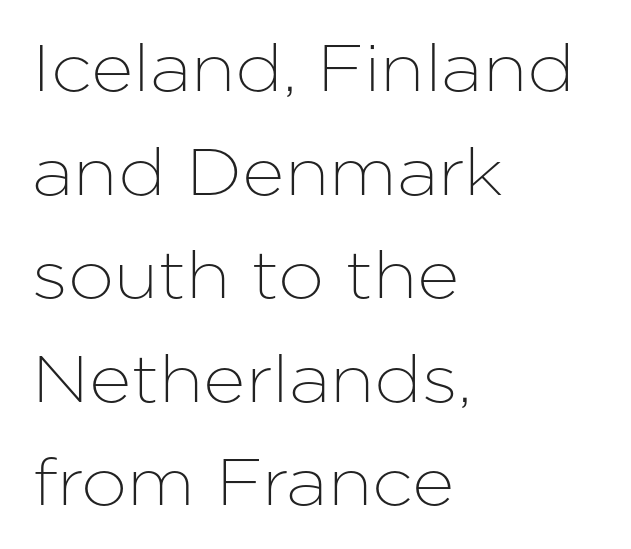
{"serif": "no", "italic": "no", "width": "normal", "stroke_contrast": "low", "x_height": "medium", "monospaced": "no", "underline": "no", "align": "left", "line_spacing": "normal", "line_spacing_ratio": 1.57, "letter_spacing": "normal", "letter_spacing_em": 0.0, "glyph_px": 66}
